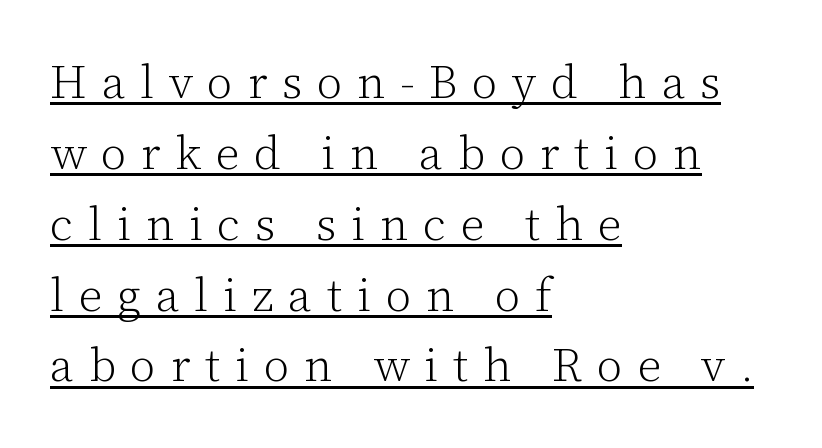
The designer left line spacing at the default. All the whitespace from short lines collects on the right. A typesetter would mark this as roman, not italic. A typesetter would call this proportional, since set widths differ per character. A serif font was chosen for this passage. There is plenty of visible air inserted between adjacent glyphs.
